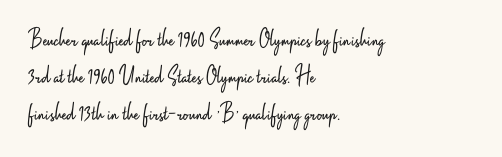
The image shows 26 px text type; set left-aligned, normal line spacing (1.42x), normal letter spacing, not underlined.
